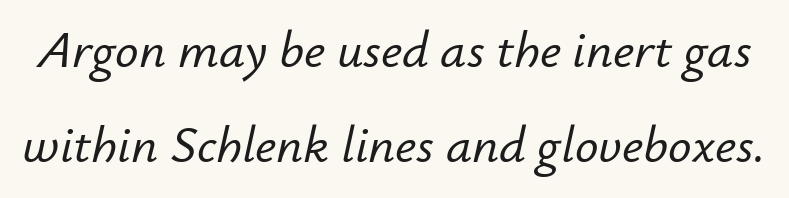
Q: Is the text italic (slanted)? A: Yes, it leans right by about 12 degrees.
Q: Is the text underlined? A: No.
Q: Is the spacing between letters normal or unusually wide? A: Normal.
Q: Width (condensed, normal, or wide)? A: Normal.
Q: Stroke contrast? A: Low.
Q: x-height? A: Small.
Q: Monospaced? A: No.
